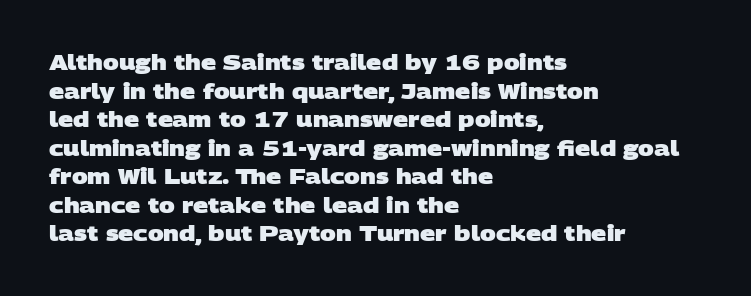
Words float on clear page, feet unadorned. Typesetter's note: full bold, strokes at maximum text heaviness. In terms of letterspacing, this is plain default setting. Every row of glyphs begins at an identical x-position on the left.
